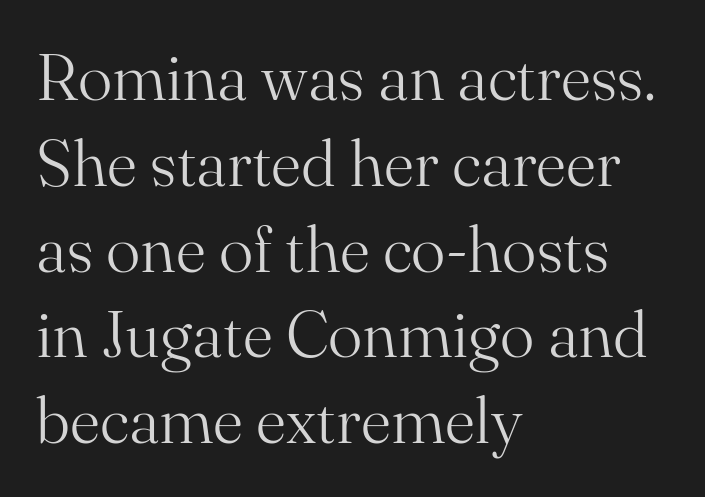
Q: Is the text bold? A: No.
Q: Is the text italic (slanted)? A: No, it is upright.
Q: Is the typeface a serif or a sans-serif typeface? A: Serif.
Q: Is the text underlined? A: No.
Q: How is the paragraph aligned? A: Left-aligned.
Q: Is the spacing between letters normal or unusually wide? A: Normal.
Q: Is the spacing between lines tight, normal or loose? A: Normal.
Q: Width (condensed, normal, or wide)? A: Normal.
Q: Stroke contrast? A: Medium.
Q: x-height? A: Small.
Q: Monospaced? A: No.
